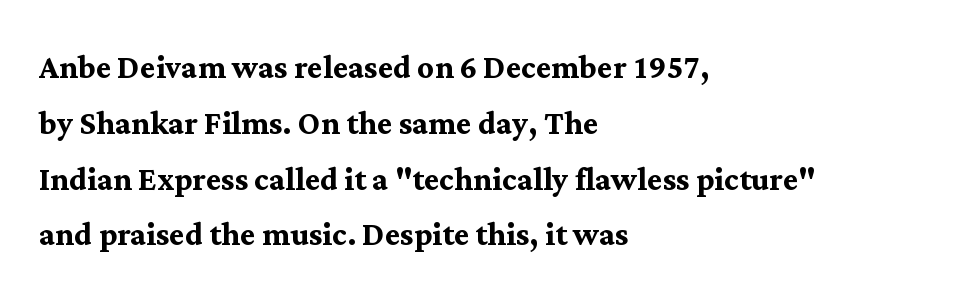
Note: serifs present on the glyphs. The face used here is rendered with its standard letterfit. The passage shown is typed in a proportional face where columns would drift. The passage shown is emphatically bold.
